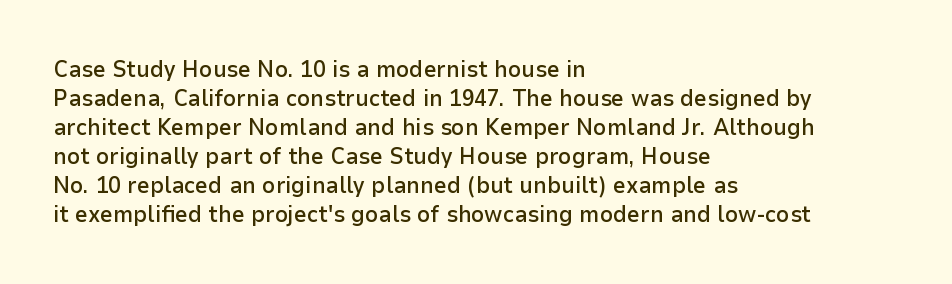
These lines keep a tight, regular rhythm from letter to letter. Horizontally, the lines are justified to the leading edge only. Normally led — the rows are evenly, conventionally spaced. The axis of the letterforms is exactly vertical. Bold? Not quite — semibold, heavier than regular but stopping short.
